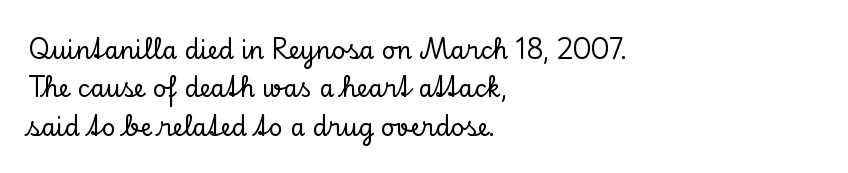
{"italic": "no", "underline": "no", "align": "left", "line_spacing": "normal", "line_spacing_ratio": 1.6, "letter_spacing": "normal", "letter_spacing_em": 0.0, "glyph_px": 24}
